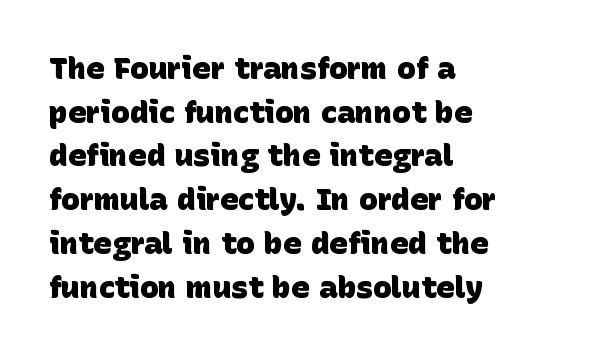
Decoration check: the copy has no underline. Students, this is bold: see how much ink each stroke carries. This rendering leaves character spacing at its baseline value. Is there much room between lines? A standard amount, neither cramped nor airy. Teacher's note: observe the even left margin — that is flush-left alignment.
